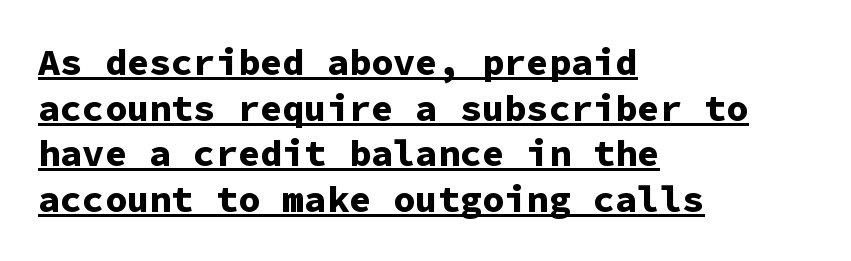
{"serif": "no", "italic": "no", "bold": "yes", "weight": "bold", "width": "normal", "stroke_contrast": "low", "x_height": "medium", "monospaced": "yes", "underline": "yes", "align": "left", "line_spacing_ratio": 1.23, "letter_spacing": "normal", "letter_spacing_em": 0.0, "glyph_px": 37}
